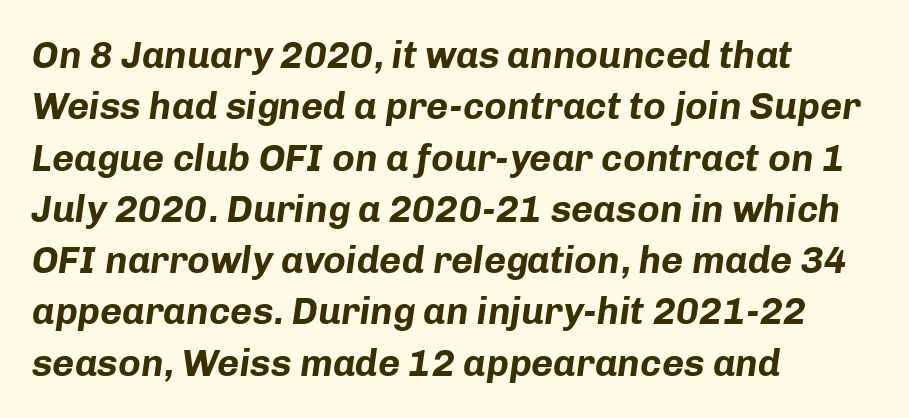
{"italic": "yes", "lean": "right", "slant_degrees": 8, "bold": "yes", "weight": "bold", "width": "normal", "stroke_contrast": "low", "x_height": "medium", "monospaced": "no", "underline": "no", "align": "left", "line_spacing": "normal", "line_spacing_ratio": 1.35, "letter_spacing": "normal", "letter_spacing_em": 0.0, "glyph_px": 38}
